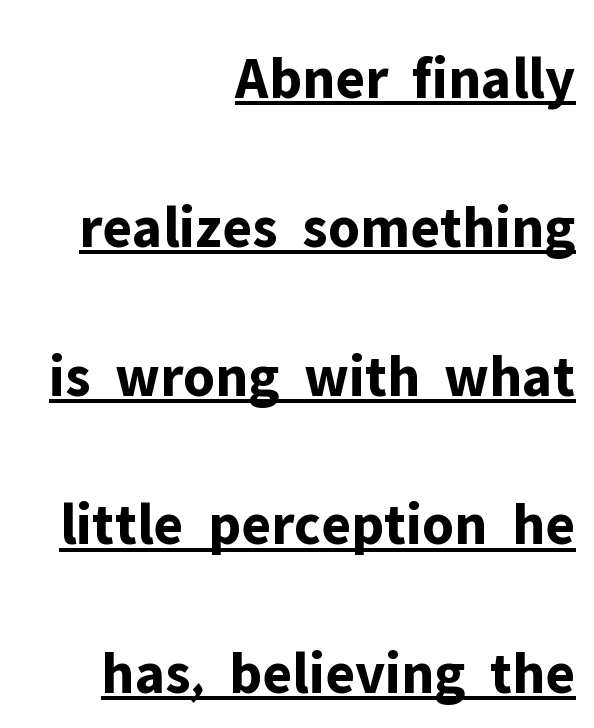
The image shows 60 px bold sans-serif type, upright; set right-aligned, loose line spacing (2.48x), normal letter spacing, underlined; low stroke contrast and a medium x-height.
